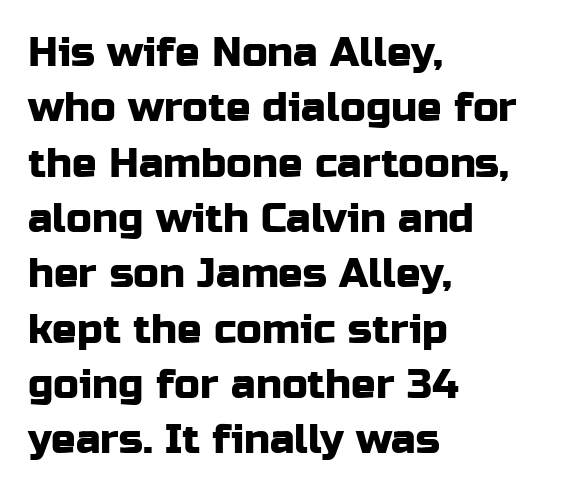
{"serif": "no", "italic": "no", "width": "normal", "stroke_contrast": "low", "x_height": "medium", "monospaced": "no", "underline": "no", "align": "left", "line_spacing": "normal", "line_spacing_ratio": 1.35, "letter_spacing": "normal", "letter_spacing_em": 0.0, "glyph_px": 41}
